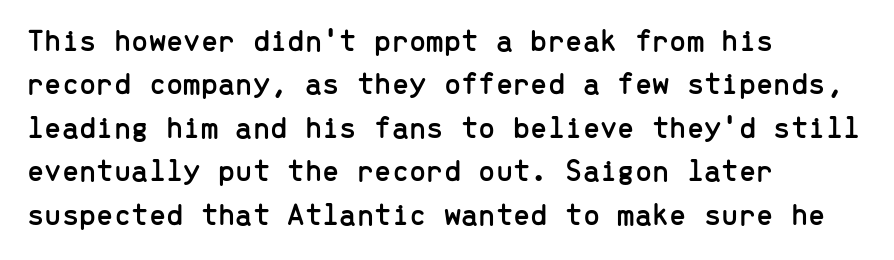
Q: Is the text italic (slanted)? A: No, it is upright.
Q: Is the typeface a serif or a sans-serif typeface? A: Sans-serif.
Q: Is the text underlined? A: No.
Q: How is the paragraph aligned? A: Left-aligned.
Q: Is the spacing between letters normal or unusually wide? A: Normal.
Q: Is the spacing between lines tight, normal or loose? A: Normal.
Q: Width (condensed, normal, or wide)? A: Normal.
Q: Stroke contrast? A: Low.
Q: x-height? A: Medium.
Q: Monospaced? A: Yes.
